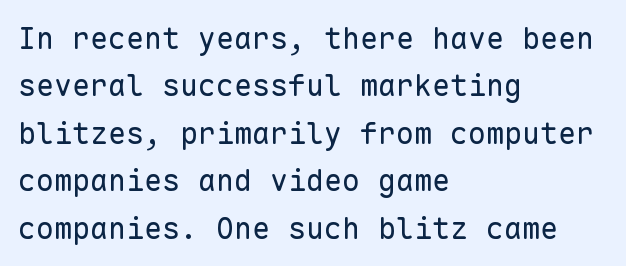
{"serif": "no", "italic": "no", "bold": "no", "weight": "regular", "width": "normal", "stroke_contrast": "low", "x_height": "medium", "monospaced": "yes", "underline": "no", "align": "left", "line_spacing": "normal", "line_spacing_ratio": 1.58, "letter_spacing": "normal", "letter_spacing_em": 0.0, "glyph_px": 30}
